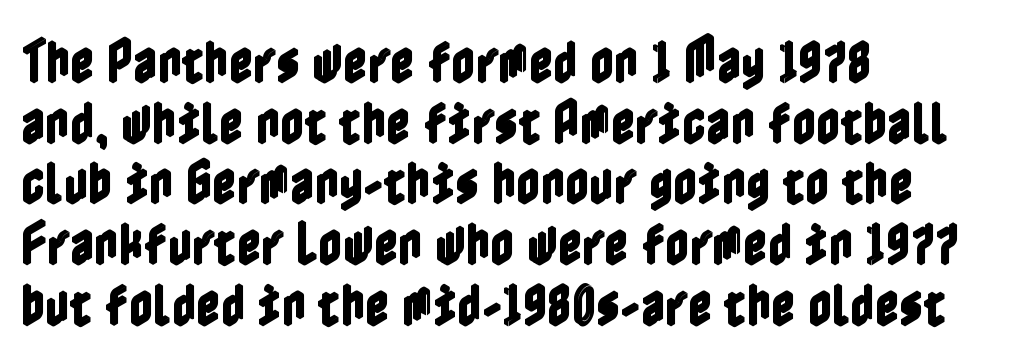
{"italic": "no", "width": "condensed", "x_height": "medium", "underline": "no", "align": "left", "line_spacing": "normal", "line_spacing_ratio": 1.29, "letter_spacing": "normal", "letter_spacing_em": 0.0, "glyph_px": 47}
